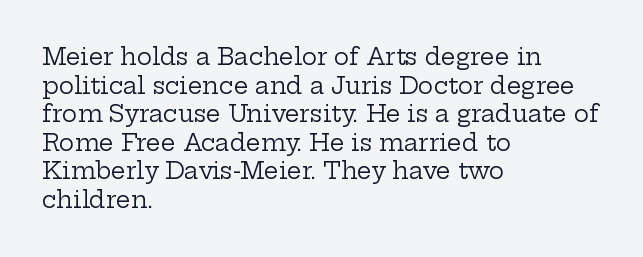
Beneath every word, the page is bare. On a weight scale, this lands at 450 or below. Look at the tracking — it's just the regular setting, nothing added. The typesetter chose a ragged-right arrangement here. Upright lettering throughout.
